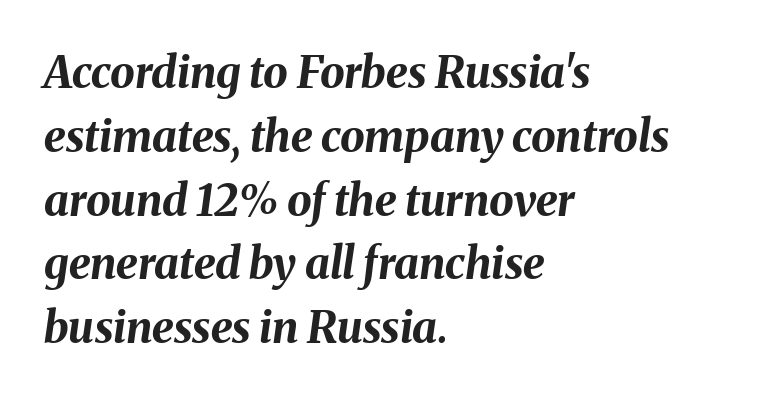
{"italic": "yes", "lean": "right", "slant_degrees": 8, "bold": "yes", "weight": "bold", "width": "normal", "stroke_contrast": "medium", "x_height": "medium", "monospaced": "no", "underline": "no", "align": "left", "line_spacing": "normal", "line_spacing_ratio": 1.45, "letter_spacing": "normal", "letter_spacing_em": 0.0, "glyph_px": 44}
